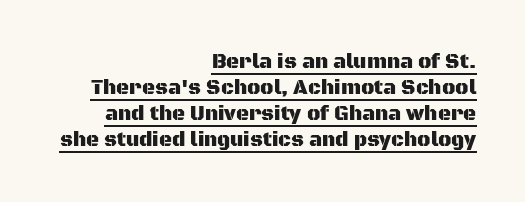
{"italic": "no", "underline": "yes", "align": "right", "line_spacing": "normal", "line_spacing_ratio": 1.3, "letter_spacing": "normal", "letter_spacing_em": 0.0, "glyph_px": 20}
